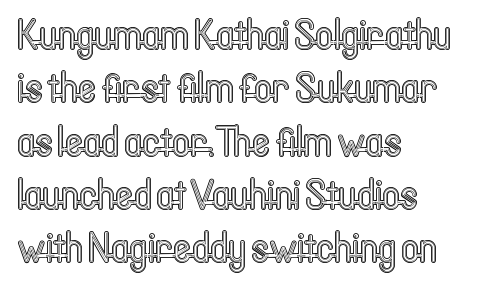
The image shows 43 px condensed type, upright; set left-aligned, line spacing 1.24x, normal letter spacing, not underlined; a medium x-height.
